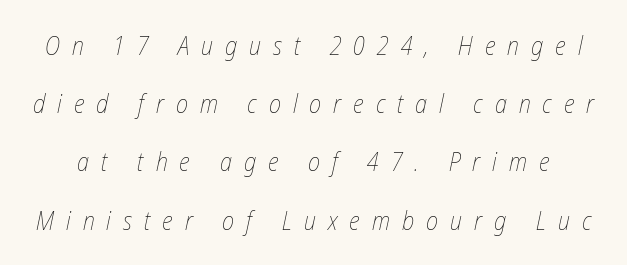
Vertical spacing — loose. Type without underlining. The gaps between neighbouring characters are conspicuously large. This reads as an unemphasized weight, regular at the heaviest. Style check: oblique.
